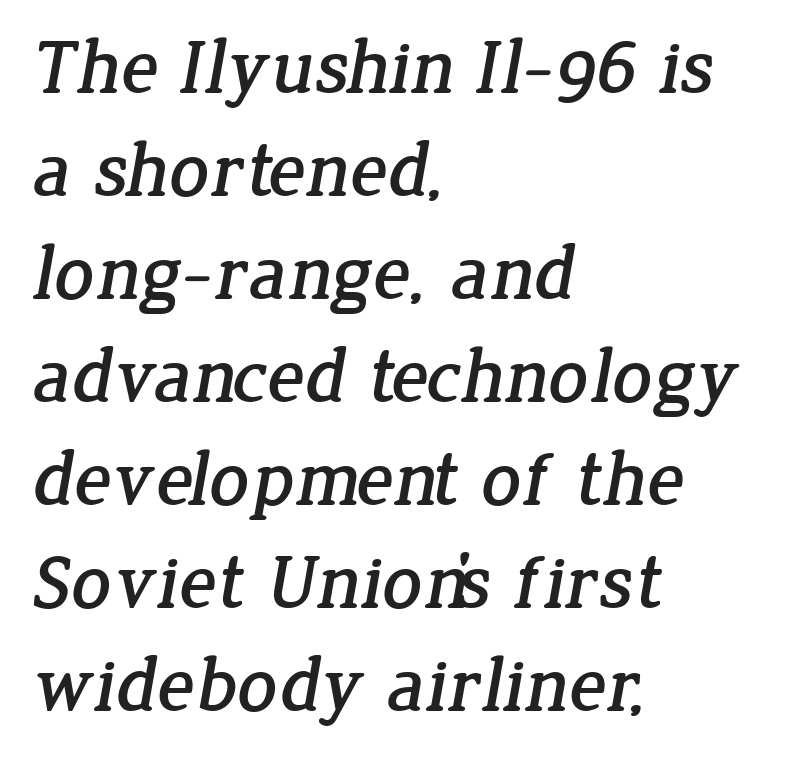
{"serif": "yes", "width": "normal", "stroke_contrast": "low", "x_height": "medium", "monospaced": "no", "underline": "no", "align": "left", "line_spacing": "normal", "line_spacing_ratio": 1.32, "letter_spacing": "normal", "letter_spacing_em": 0.0, "glyph_px": 78}
